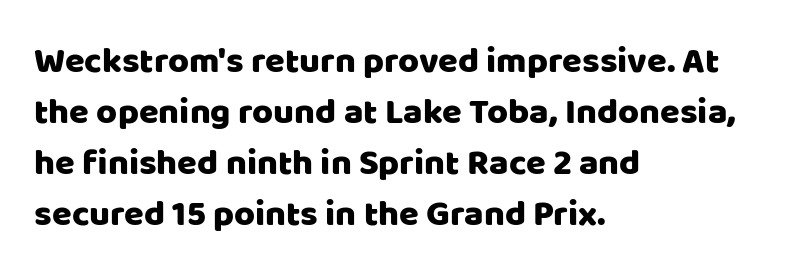
The image shows 36 px sans-serif type, upright; set left-aligned, normal line spacing (1.42x), normal letter spacing, not underlined; low stroke contrast and a large x-height.
